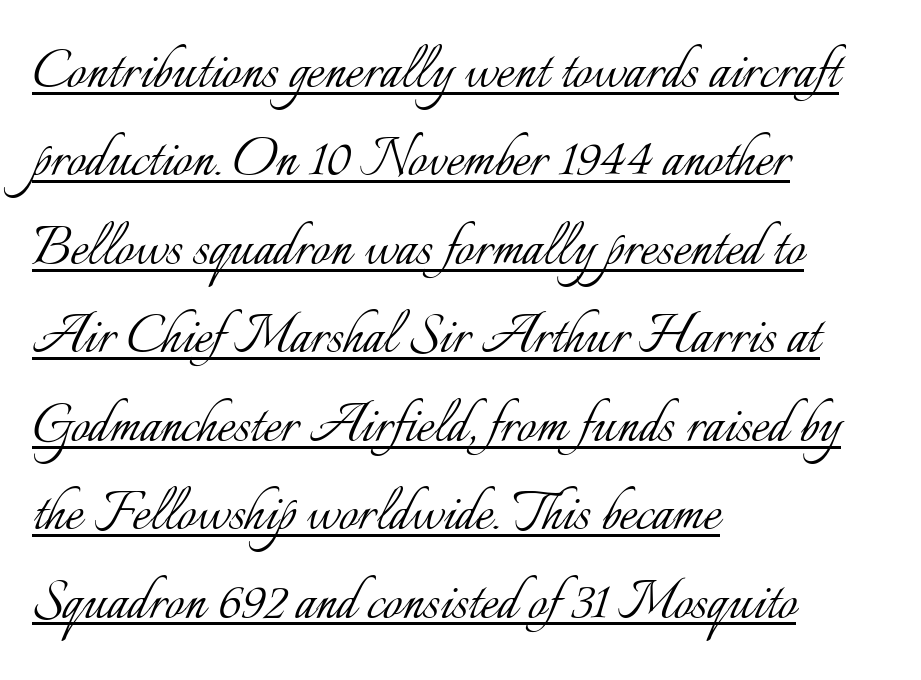
{"bold": "no", "weight": "light", "width": "normal", "stroke_contrast": "low", "x_height": "small", "monospaced": "no", "underline": "yes", "align": "left", "line_spacing": "normal", "line_spacing_ratio": 1.32, "letter_spacing": "normal", "letter_spacing_em": 0.0, "glyph_px": 67}
